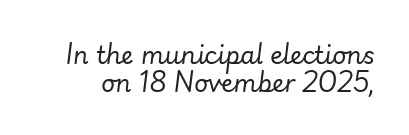
Q: Is the text bold? A: No.
Q: Is the text italic (slanted)? A: Yes, it leans right by about 7 degrees.
Q: Is the text underlined? A: No.
Q: Is the spacing between letters normal or unusually wide? A: Normal.
